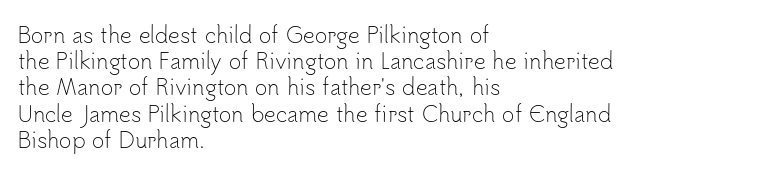
Does extra space separate the letters? No, they use regular spacing. Layout note: lines flush left. The area under the type is left untouched. This reads as an unemphasized weight, regular at the heaviest. This is roman type, the default non-slanted kind. Vertical spacing — default.
